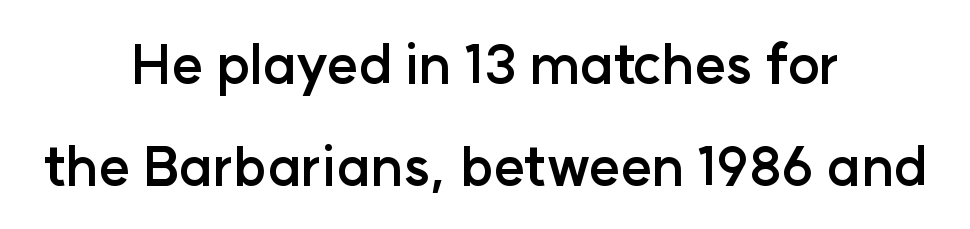
{"serif": "no", "italic": "no", "bold": "yes", "weight": "semibold", "width": "normal", "stroke_contrast": "low", "x_height": "medium", "monospaced": "no", "underline": "no", "align": "center", "line_spacing_ratio": 1.88, "letter_spacing": "normal", "letter_spacing_em": 0.0, "glyph_px": 54}
